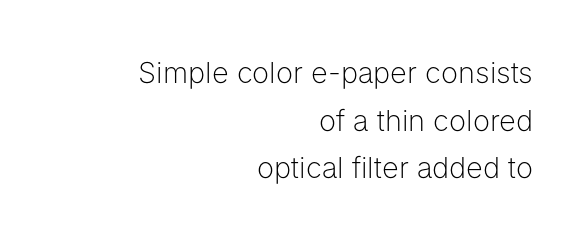
{"serif": "no", "italic": "no", "bold": "no", "weight": "light", "width": "normal", "stroke_contrast": "low", "x_height": "medium", "monospaced": "no", "underline": "no", "align": "right", "line_spacing": "normal", "line_spacing_ratio": 1.64, "letter_spacing": "normal", "letter_spacing_em": 0.0, "glyph_px": 29}
